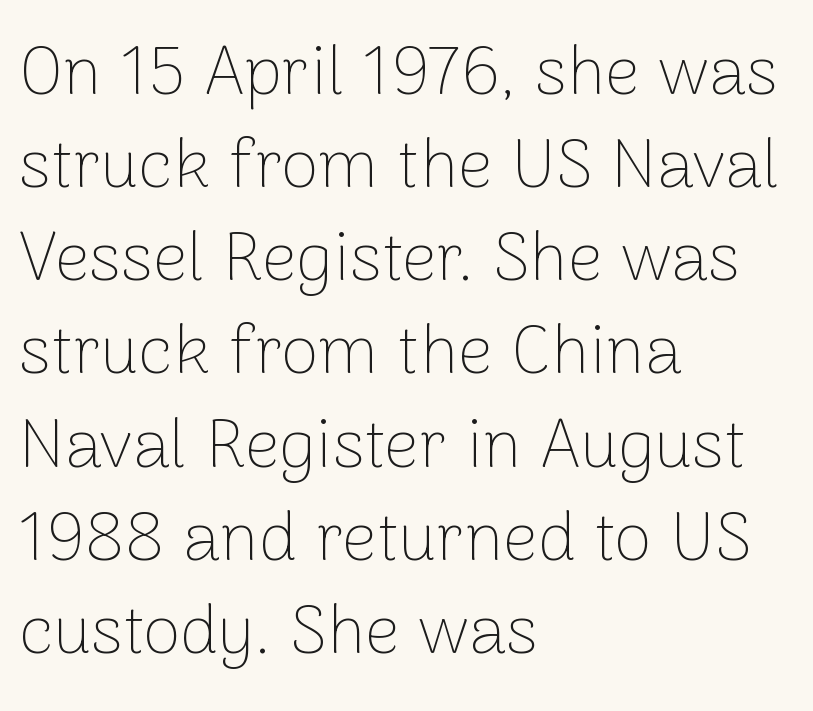
{"serif": "no", "italic": "no", "bold": "no", "weight": "thin", "width": "normal", "stroke_contrast": "low", "x_height": "medium", "monospaced": "no", "underline": "no", "align": "left", "line_spacing": "normal", "line_spacing_ratio": 1.35, "letter_spacing": "normal", "letter_spacing_em": 0.0, "glyph_px": 69}
